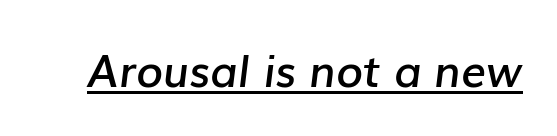
{"italic": "yes", "lean": "right", "slant_degrees": 7, "bold": "semi", "weight": "semibold", "width": "normal", "stroke_contrast": "low", "x_height": "medium", "monospaced": "no", "underline": "yes", "letter_spacing": "normal", "letter_spacing_em": 0.0, "glyph_px": 44}
